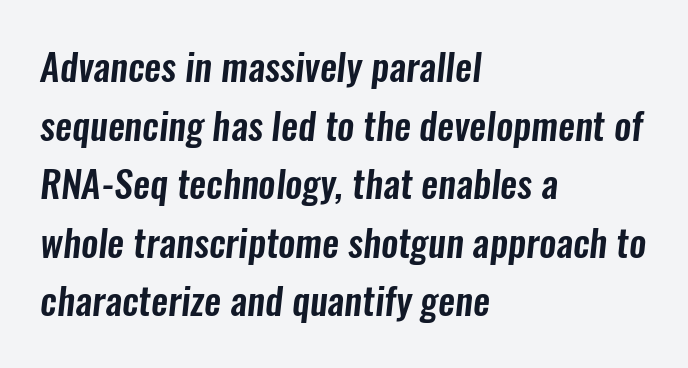
{"serif": "no", "width": "condensed", "stroke_contrast": "low", "x_height": "medium", "monospaced": "no", "underline": "no", "align": "left", "line_spacing": "normal", "line_spacing_ratio": 1.54, "letter_spacing": "normal", "letter_spacing_em": 0.0, "glyph_px": 38}
